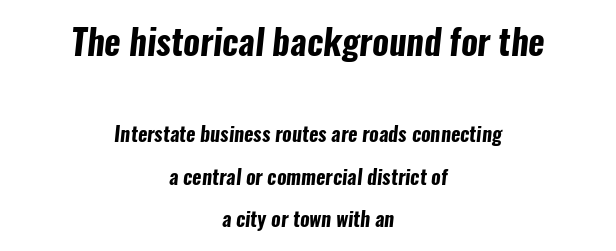
{"serif": "no", "bold": "yes", "weight": "bold", "width": "condensed", "stroke_contrast": "low", "x_height": "medium", "monospaced": "no", "underline": "no", "align": "center", "line_spacing": "loose", "line_spacing_ratio": 2.14, "letter_spacing": "normal", "letter_spacing_em": 0.0, "larger_block": "first", "size_ratio": 1.75, "glyph_px": 35}
